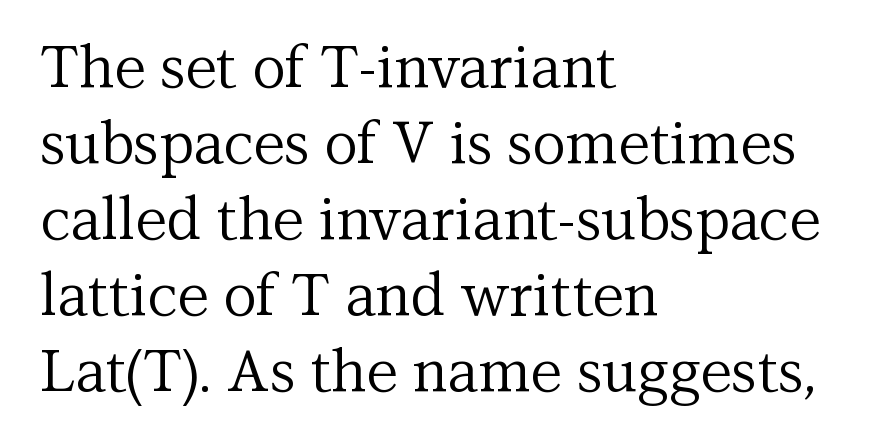
The image shows 58 px regular-weight serif type, upright; set left-aligned, normal line spacing (1.31x), normal letter spacing, not underlined; medium stroke contrast and a medium x-height.
